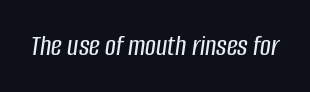
Q: Is the text italic (slanted)? A: Yes, it leans right by about 8 degrees.
Q: Is the text underlined? A: No.
Q: Is the spacing between letters normal or unusually wide? A: Normal.
Q: Width (condensed, normal, or wide)? A: Condensed.
Q: Stroke contrast? A: Low.
Q: x-height? A: Large.
Q: Monospaced? A: No.
